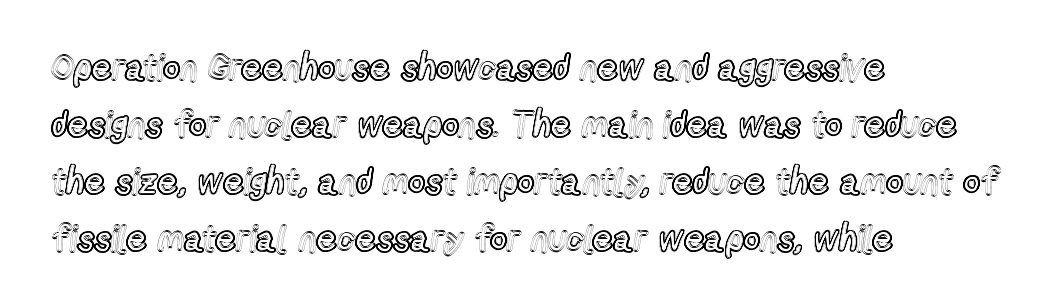
{"width": "condensed", "x_height": "medium", "monospaced": "no", "underline": "no", "align": "left", "line_spacing": "normal", "line_spacing_ratio": 1.58, "letter_spacing": "normal", "letter_spacing_em": 0.0, "glyph_px": 36}
